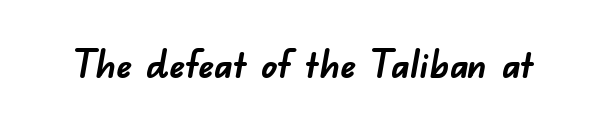
{"serif": "no", "bold": "yes", "weight": "semibold", "width": "normal", "stroke_contrast": "low", "x_height": "small", "monospaced": "no", "underline": "no", "letter_spacing": "normal", "letter_spacing_em": 0.0, "glyph_px": 39}
